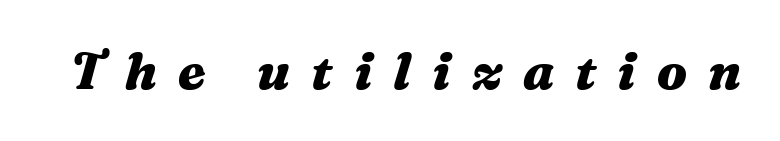
In terms of letterspacing, this is a distinctly airy, spread setting. Proportional: the letters do not fall into vertical columns. Look at the stroke-to-counter ratio: heavy, a bold. The whole block is typeset with a tilt.
